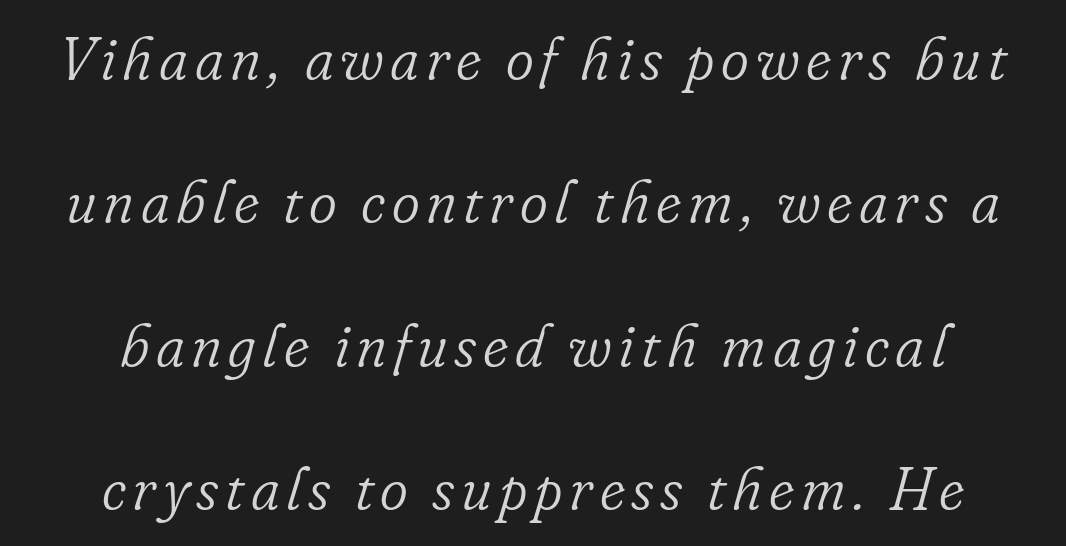
Q: Is the text bold? A: No.
Q: Is the text italic (slanted)? A: Yes, it leans right by about 16 degrees.
Q: Is the typeface a serif or a sans-serif typeface? A: Serif.
Q: Is the text underlined? A: No.
Q: How is the paragraph aligned? A: Centered.
Q: Is the spacing between lines tight, normal or loose? A: Loose.
Q: Width (condensed, normal, or wide)? A: Normal.
Q: Stroke contrast? A: Low.
Q: x-height? A: Small.
Q: Monospaced? A: No.
